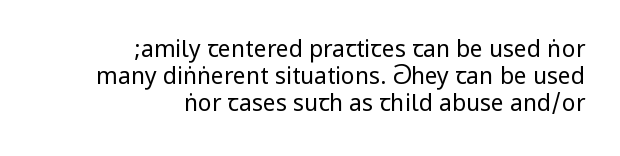
{"italic": "no", "bold": "no", "underline": "no", "align": "right", "line_spacing_ratio": 1.17, "letter_spacing": "normal", "letter_spacing_em": 0.0, "glyph_px": 23}
